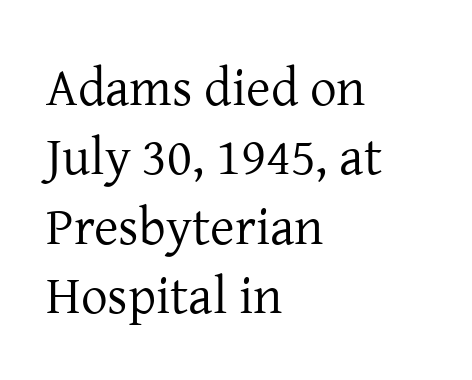
{"serif": "yes", "italic": "no", "bold": "no", "weight": "regular", "width": "normal", "stroke_contrast": "low", "x_height": "medium", "monospaced": "no", "underline": "no", "align": "left", "line_spacing": "normal", "line_spacing_ratio": 1.31, "letter_spacing": "normal", "letter_spacing_em": 0.0, "glyph_px": 53}
